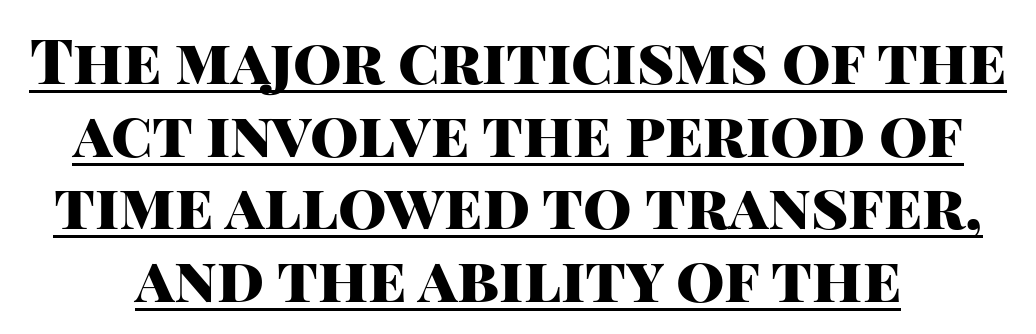
{"serif": "no", "italic": "no", "bold": "yes", "weight": "heavy", "width": "normal", "stroke_contrast": "high", "x_height": "large", "monospaced": "no", "underline": "yes", "line_spacing_ratio": 1.17, "letter_spacing": "normal", "letter_spacing_em": 0.0, "glyph_px": 62}
